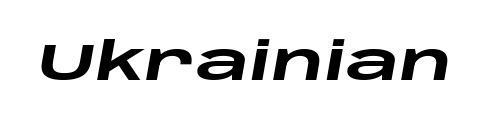
The image shows 52 px heavy, wide type, italic (leaning right); set normal letter spacing, not underlined; low stroke contrast and a large x-height.
